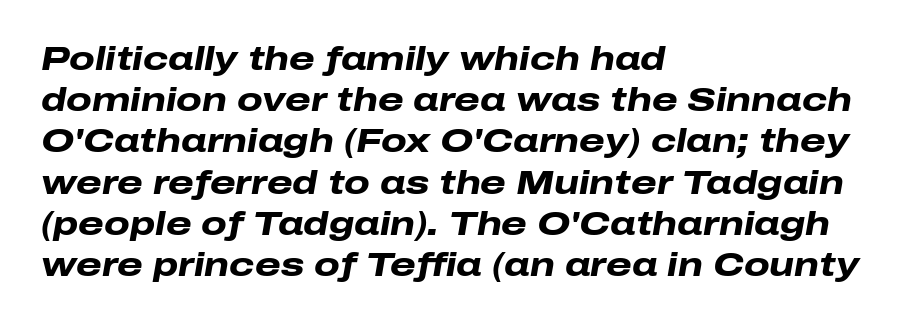
{"italic": "yes", "lean": "right", "slant_degrees": 10, "bold": "yes", "weight": "heavy", "width": "wide", "stroke_contrast": "low", "x_height": "medium", "monospaced": "no", "underline": "no", "align": "left", "line_spacing": "normal", "line_spacing_ratio": 1.25, "letter_spacing": "normal", "letter_spacing_em": 0.0, "glyph_px": 33}
